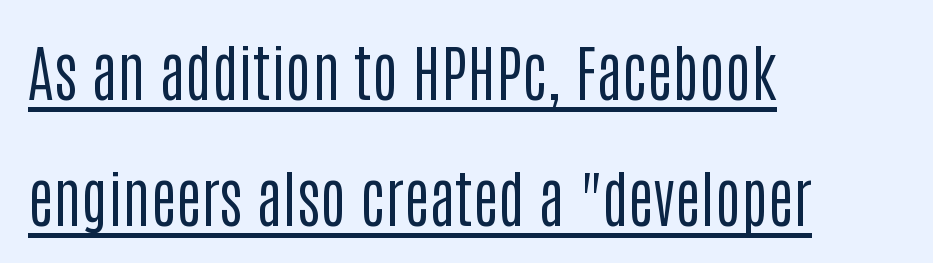
The image shows 62 px regular-weight, condensed sans-serif type, upright; set left-aligned, loose line spacing (2.03x), normal letter spacing, underlined; low stroke contrast and a large x-height.
